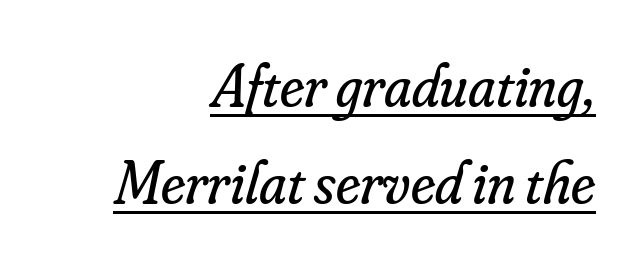
The image shows 60 px regular-weight serif type, italic (leaning right); set right-aligned, normal line spacing (1.61x), normal letter spacing, underlined; low stroke contrast and a small x-height.
